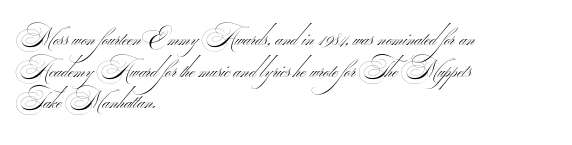
Letter spacing: default. Does the leading feel generous? No, just average. The gap between lines stays unmarked. The compositor pushed each line to the left boundary.
